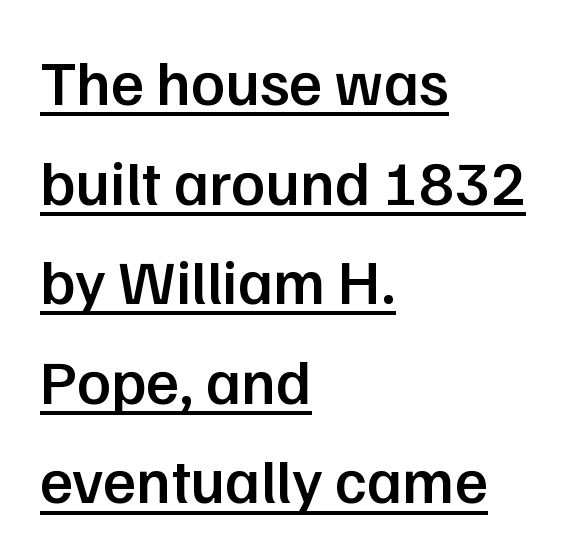
The image shows 63 px semibold sans-serif type, upright; set left-aligned, normal line spacing (1.58x), normal letter spacing, underlined; low stroke contrast and a medium x-height.
